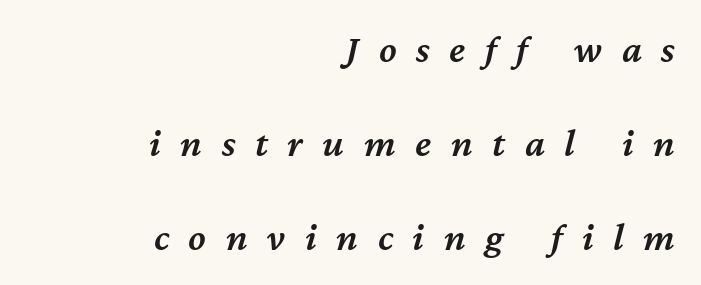
{"italic": "yes", "lean": "right", "slant_degrees": 12, "bold": "semi", "weight": "semibold", "width": "normal", "stroke_contrast": "medium", "x_height": "medium", "monospaced": "no", "underline": "no", "align": "right", "line_spacing": "loose", "line_spacing_ratio": 2.35, "letter_spacing": "wide", "letter_spacing_em": 0.49, "glyph_px": 40}
